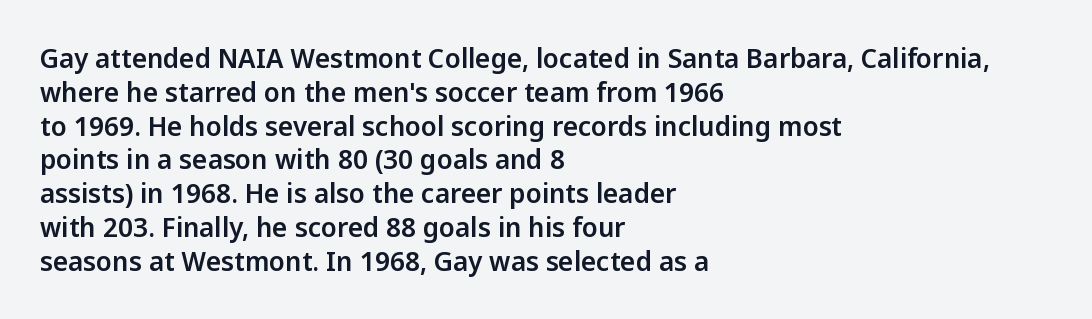
{"italic": "no", "underline": "no", "align": "left", "line_spacing": "normal", "line_spacing_ratio": 1.3, "letter_spacing": "normal", "letter_spacing_em": 0.0, "glyph_px": 26}
